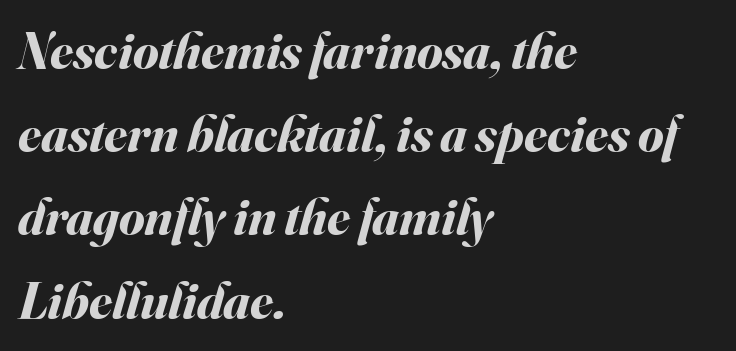
{"italic": "yes", "lean": "right", "slant_degrees": 16, "bold": "yes", "weight": "bold", "width": "normal", "stroke_contrast": "medium", "x_height": "small", "monospaced": "no", "underline": "no", "align": "left", "line_spacing": "normal", "line_spacing_ratio": 1.6, "letter_spacing": "normal", "letter_spacing_em": 0.0, "glyph_px": 52}
